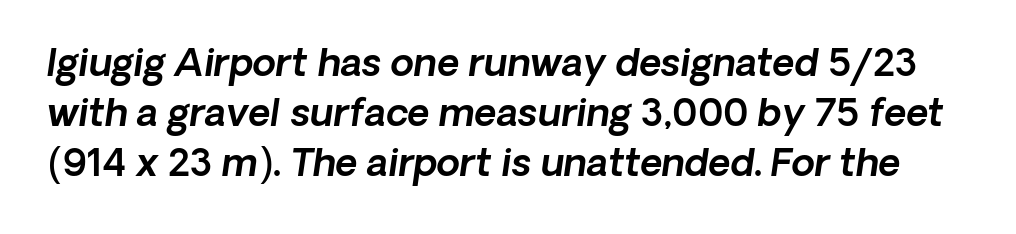
Looking at the ascenders, they clearly lean. No extra tracking has been applied to these lines. Character widths vary here, with narrow letters taking less room than wide ones. The line-height multiplier appears to be the usual default. Decoration check: the copy has no underline.
